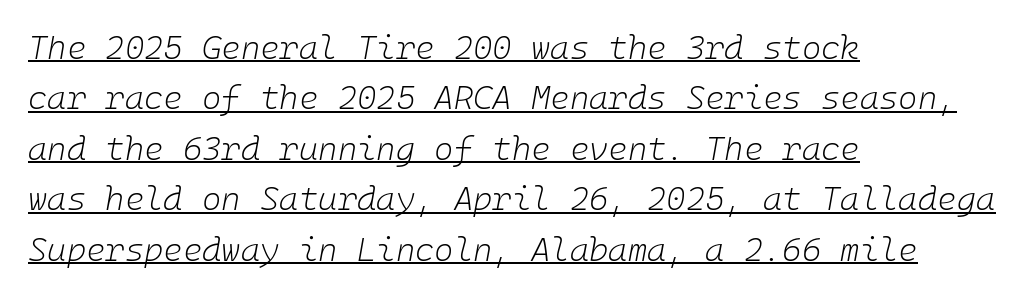
Q: Is the text bold? A: No.
Q: Is the text italic (slanted)? A: Yes, it leans right by about 10 degrees.
Q: Is the text underlined? A: Yes.
Q: How is the paragraph aligned? A: Left-aligned.
Q: Is the spacing between letters normal or unusually wide? A: Normal.
Q: Is the spacing between lines tight, normal or loose? A: Normal.
Q: Width (condensed, normal, or wide)? A: Normal.
Q: Stroke contrast? A: Low.
Q: x-height? A: Medium.
